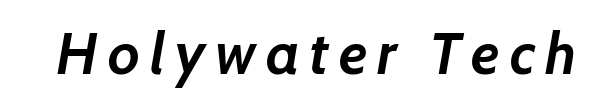
The image shows 58 px semibold type, italic (leaning right); set not underlined; low stroke contrast and a medium x-height.
